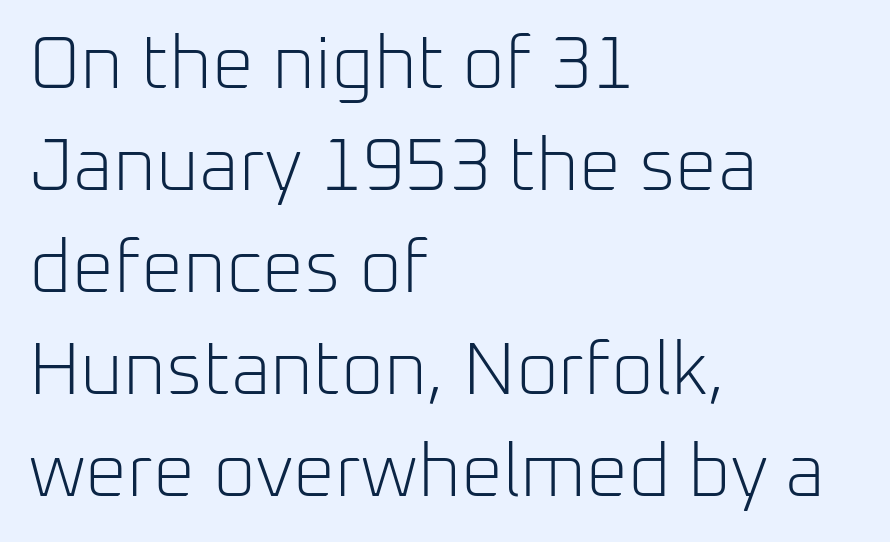
The strokes are not fattened; the text isn't bold. The typeface chosen for these lines omits serifs. Each line starts at the same left margin while the right side varies. Descenders hang freely into open space.
